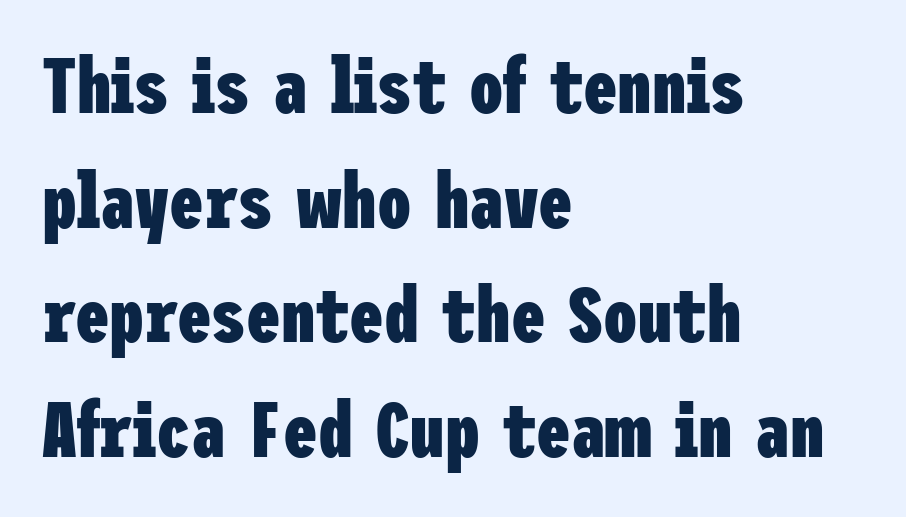
Q: Is the text bold? A: Yes.
Q: Is the text italic (slanted)? A: No, it is upright.
Q: Is the typeface a serif or a sans-serif typeface? A: Sans-serif.
Q: Is the text underlined? A: No.
Q: How is the paragraph aligned? A: Left-aligned.
Q: Is the spacing between letters normal or unusually wide? A: Normal.
Q: Is the spacing between lines tight, normal or loose? A: Normal.
Q: Width (condensed, normal, or wide)? A: Condensed.
Q: Stroke contrast? A: Low.
Q: x-height? A: Medium.
